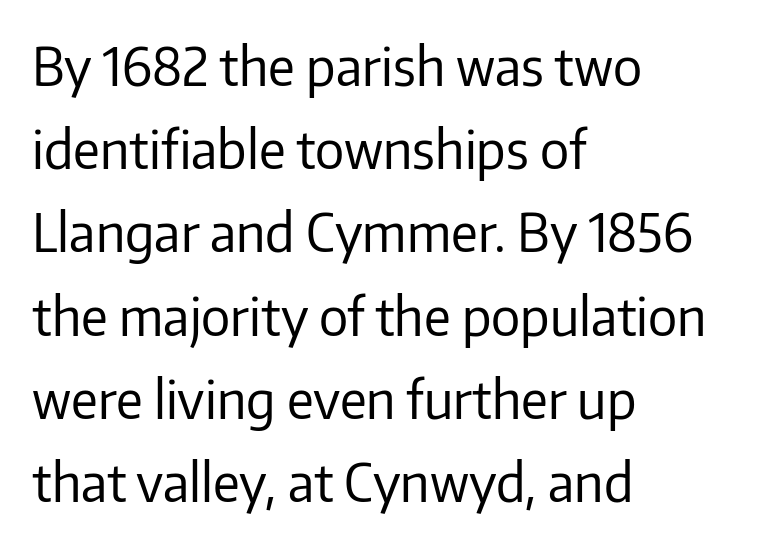
{"serif": "no", "italic": "no", "bold": "no", "weight": "regular", "width": "normal", "stroke_contrast": "low", "x_height": "medium", "monospaced": "no", "underline": "no", "align": "left", "line_spacing": "normal", "line_spacing_ratio": 1.6, "letter_spacing": "normal", "letter_spacing_em": 0.0, "glyph_px": 52}
